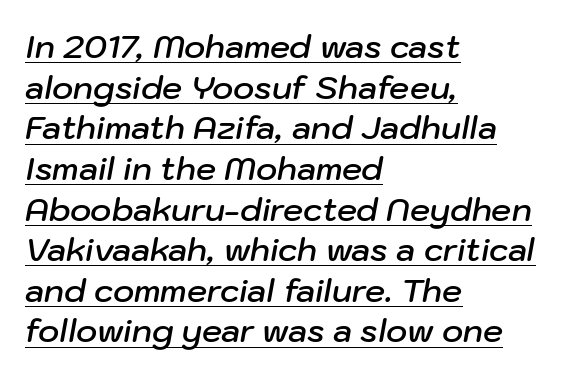
Q: Is the text bold? A: Semi-bold.
Q: Is the text italic (slanted)? A: Yes, it leans right by about 10 degrees.
Q: Is the text underlined? A: Yes.
Q: How is the paragraph aligned? A: Left-aligned.
Q: Is the spacing between letters normal or unusually wide? A: Normal.
Q: Is the spacing between lines tight, normal or loose? A: Normal.
Q: Width (condensed, normal, or wide)? A: Normal.
Q: Stroke contrast? A: Low.
Q: x-height? A: Medium.
Q: Monospaced? A: No.
